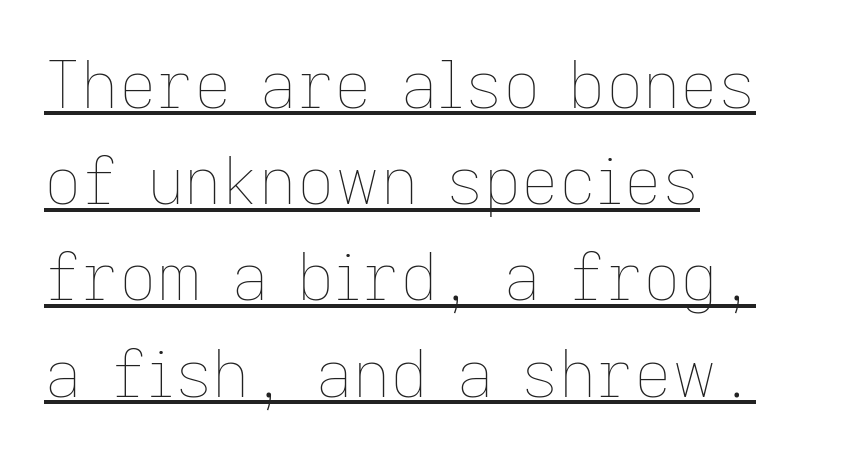
Q: Is the text bold? A: No.
Q: Is the text italic (slanted)? A: No, it is upright.
Q: Is the text underlined? A: Yes.
Q: How is the paragraph aligned? A: Left-aligned.
Q: Is the spacing between letters normal or unusually wide? A: Normal.
Q: Is the spacing between lines tight, normal or loose? A: Normal.
Q: Width (condensed, normal, or wide)? A: Normal.
Q: Stroke contrast? A: Low.
Q: x-height? A: Medium.
Q: Monospaced? A: No.
